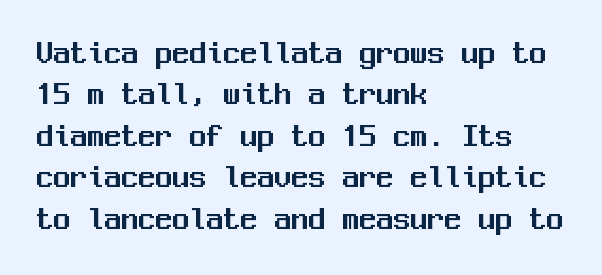
The image shows 34 px sans-serif type, upright, monospaced; set left-aligned, line spacing 1.22x, normal letter spacing, not underlined; medium stroke contrast and a medium x-height.
